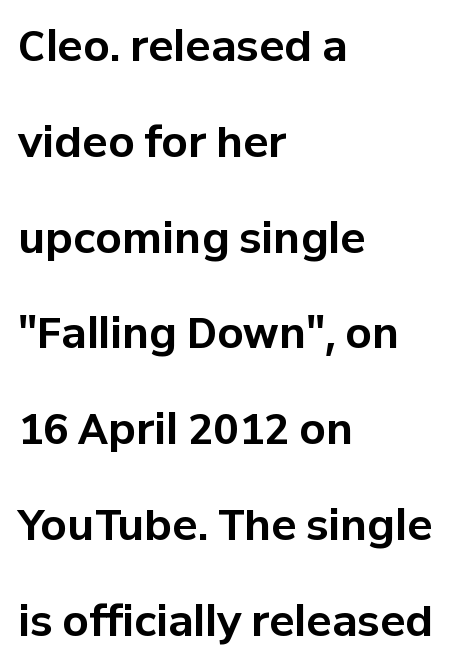
Weight check: bold — yes, fully. Plain, unruled lines of type. Unlike italic type, these characters show no tilt at all. Line beginnings align vertically; line endings do not. Varying glyph widths throughout — classic text-font behaviour. The rendering shows plain stroke endings on the letterforms — a sans-serif design.
